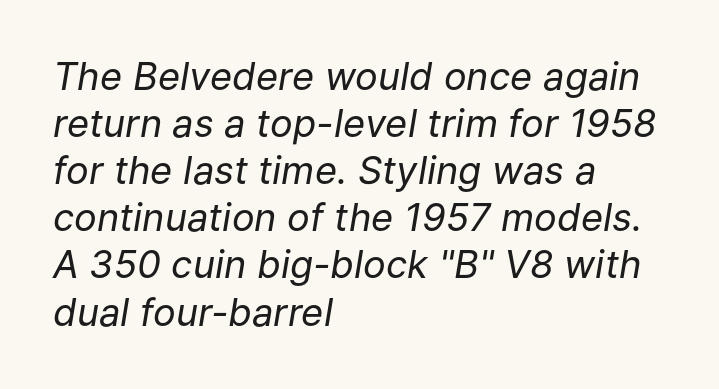
The image shows 38 px regular-weight type, italic (leaning right); set left-aligned, line spacing 1.24x, normal letter spacing, not underlined; low stroke contrast and a medium x-height.
